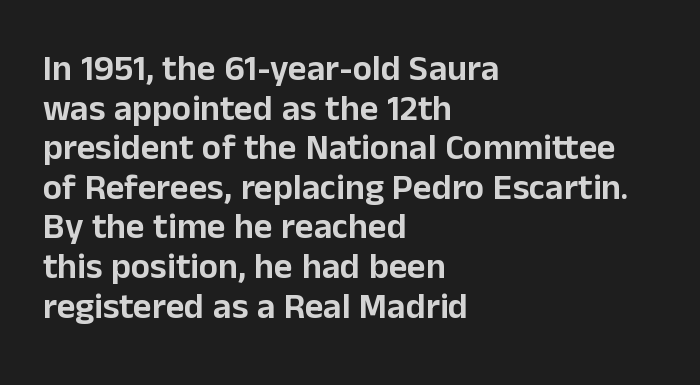
Q: Is the text italic (slanted)? A: No, it is upright.
Q: Is the typeface a serif or a sans-serif typeface? A: Sans-serif.
Q: Is the text underlined? A: No.
Q: How is the paragraph aligned? A: Left-aligned.
Q: Is the spacing between letters normal or unusually wide? A: Normal.
Q: Is the spacing between lines tight, normal or loose? A: Tight.
Q: Width (condensed, normal, or wide)? A: Normal.
Q: Stroke contrast? A: Low.
Q: x-height? A: Medium.
Q: Monospaced? A: No.
